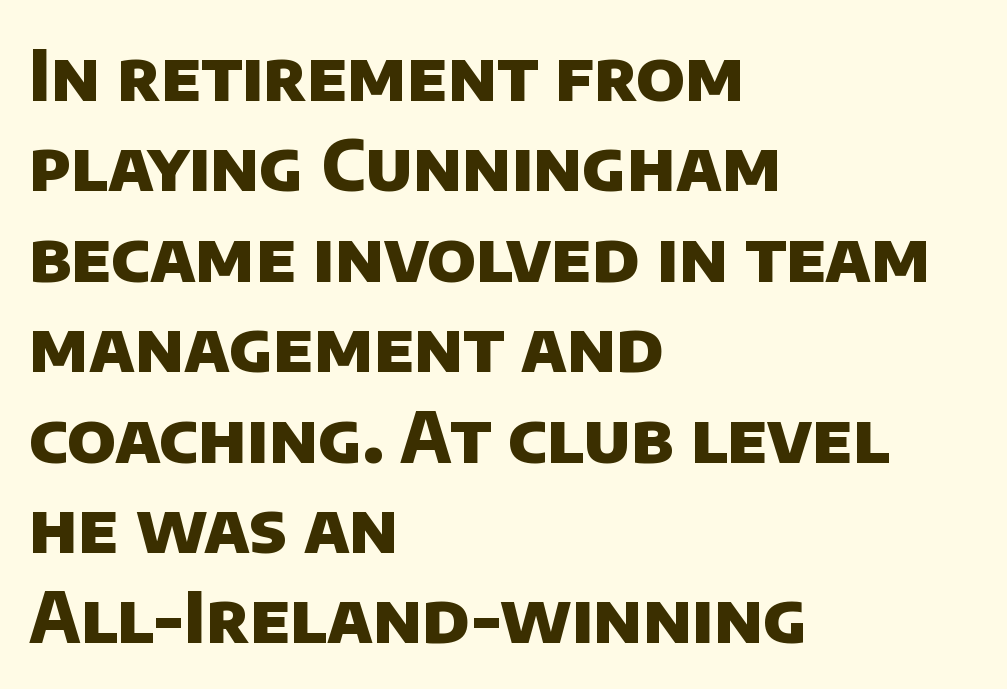
The image shows 69 px heavy sans-serif type; set left-aligned, normal line spacing (1.31x), normal letter spacing, not underlined; low stroke contrast and a large x-height.
